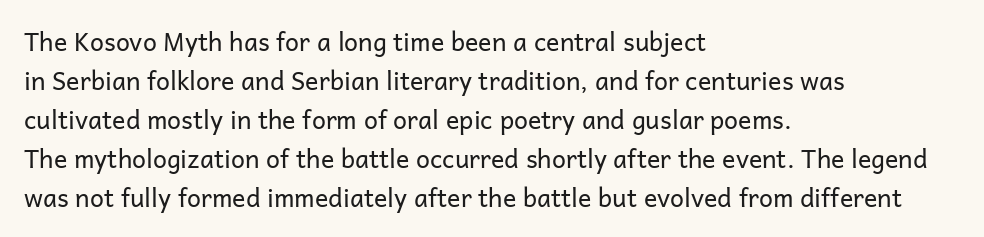
Q: Is the text bold? A: No.
Q: Is the text italic (slanted)? A: No, it is upright.
Q: Is the text underlined? A: No.
Q: How is the paragraph aligned? A: Left-aligned.
Q: Is the spacing between letters normal or unusually wide? A: Normal.
Q: Is the spacing between lines tight, normal or loose? A: Normal.
